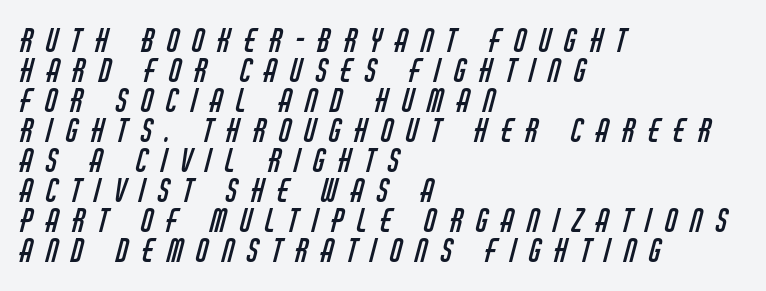
{"serif": "no", "bold": "no", "weight": "regular", "width": "condensed", "stroke_contrast": "low", "x_height": "large", "monospaced": "no", "underline": "no", "align": "left", "line_spacing": "tight", "line_spacing_ratio": 0.97, "letter_spacing": "wide", "letter_spacing_em": 0.43, "glyph_px": 31}
